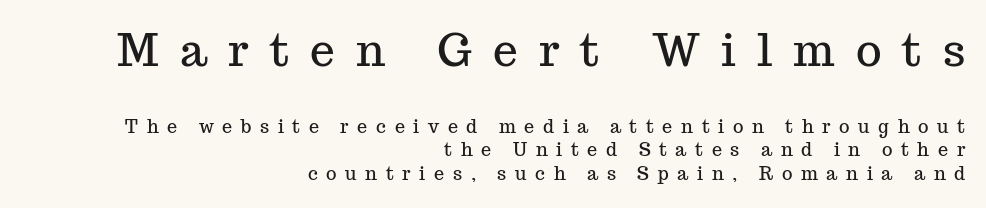
{"serif": "yes", "italic": "no", "width": "normal", "stroke_contrast": "medium", "x_height": "medium", "monospaced": "no", "underline": "no", "align": "right", "line_spacing": "normal", "line_spacing_ratio": 1.31, "letter_spacing": "wide", "letter_spacing_em": 0.48, "larger_block": "first", "size_ratio": 2.44, "glyph_px": 44}
